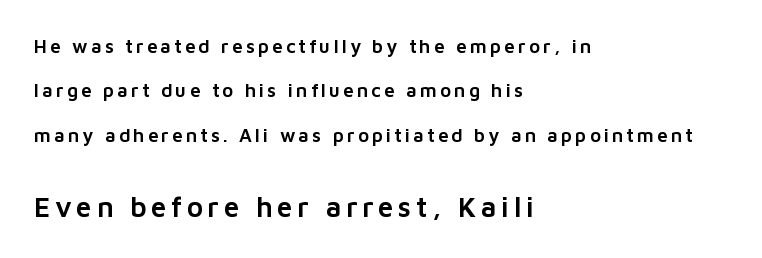
This sample trades compactness for vertical openness between lines. Letterform terminals end flat and unadorned throughout the passage. Size contrast runs from small at the top to large at the bottom. Descenders hang freely into open space. Note the varied advance widths — an 'i' is clearly narrower than an 'm'. Layout note: lines flush left.
